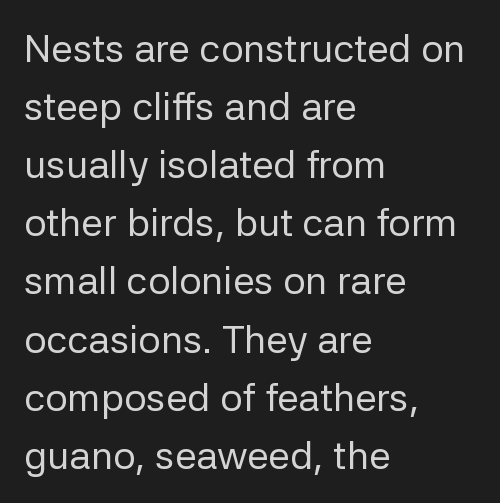
No feet cap the strokes, marking this as sans-serif type. Stroke mass is kept to a normal reading level or below. Vertically, the passage feels balanced, rows spaced as you'd expect. Students, note that the glyphs here touch the page at normal intervals. Looks like regular typesetting: each glyph gets only the width it needs. This rendering features lettering with no underline.
